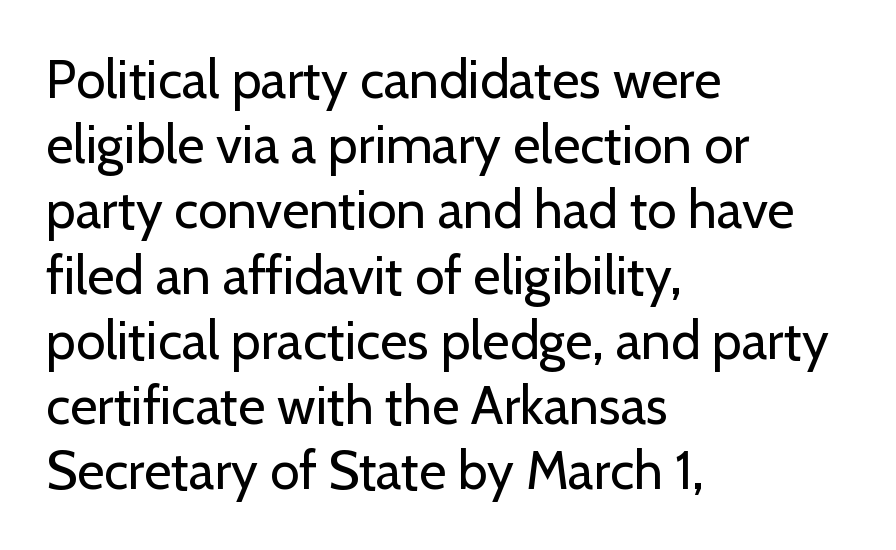
The image shows 53 px regular-weight sans-serif type, upright; set left-aligned, line spacing 1.23x, normal letter spacing, not underlined; low stroke contrast and a medium x-height.
